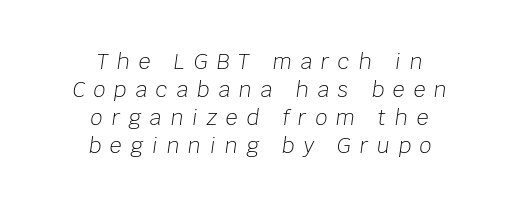
Q: Is the text bold? A: No.
Q: Is the text italic (slanted)? A: Yes, it leans right by about 8 degrees.
Q: Is the text underlined? A: No.
Q: How is the paragraph aligned? A: Centered.
Q: Is the spacing between letters normal or unusually wide? A: Unusually wide.
Q: Is the spacing between lines tight, normal or loose? A: Normal.
